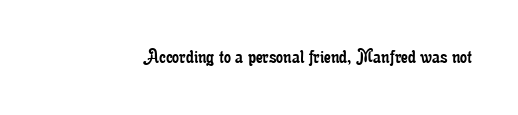
{"italic": "no", "bold": "no", "underline": "no", "letter_spacing": "normal", "letter_spacing_em": 0.0, "glyph_px": 22}
